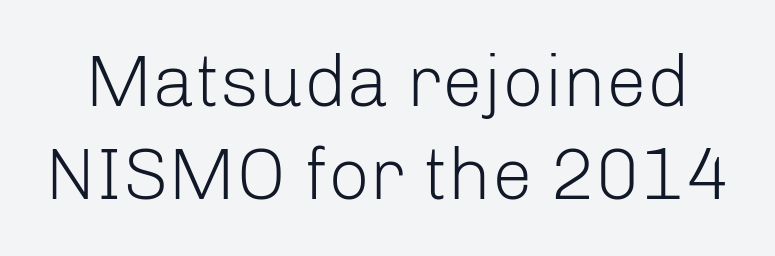
{"serif": "no", "italic": "no", "bold": "no", "weight": "light", "width": "normal", "stroke_contrast": "low", "x_height": "medium", "monospaced": "no", "underline": "no", "line_spacing": "normal", "line_spacing_ratio": 1.28, "letter_spacing": "normal", "letter_spacing_em": 0.0, "glyph_px": 73}
